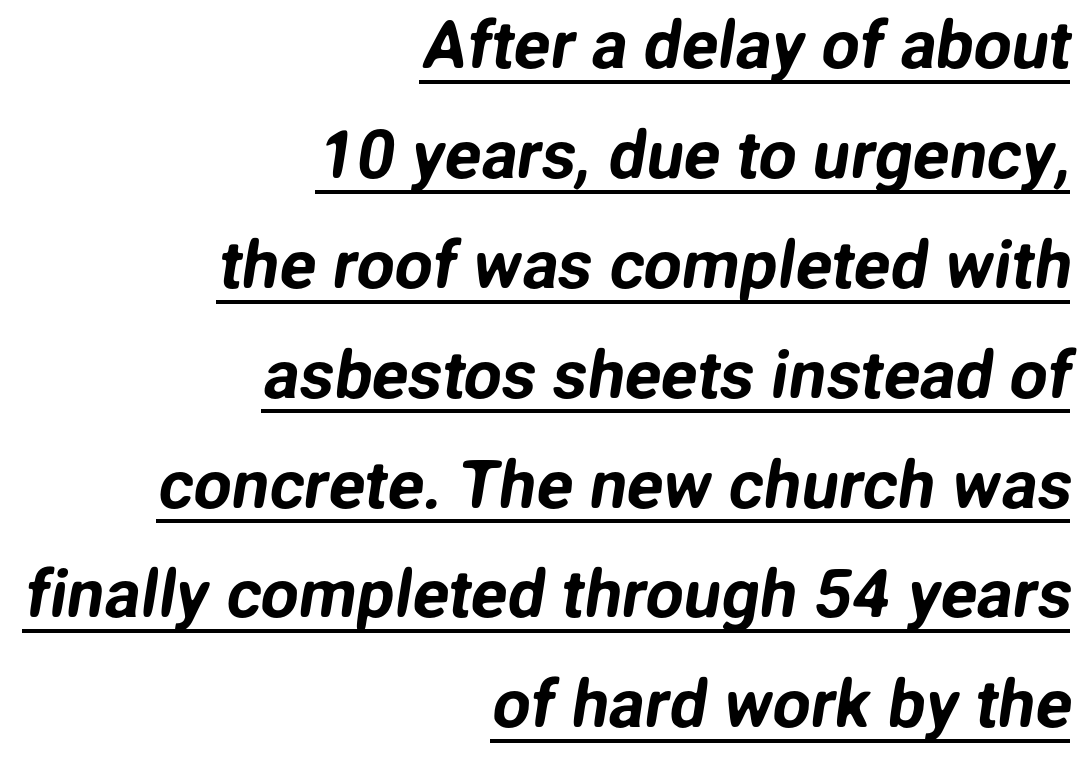
{"serif": "no", "width": "normal", "stroke_contrast": "low", "x_height": "medium", "monospaced": "no", "underline": "yes", "align": "right", "line_spacing": "normal", "line_spacing_ratio": 1.64, "letter_spacing": "normal", "letter_spacing_em": 0.0, "glyph_px": 67}
